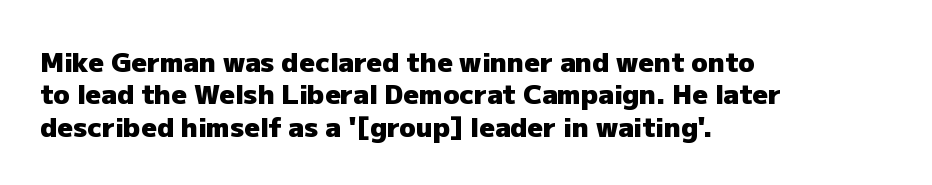
Q: Is the text bold? A: Yes.
Q: Is the text italic (slanted)? A: No, it is upright.
Q: Is the text underlined? A: No.
Q: How is the paragraph aligned? A: Left-aligned.
Q: Is the spacing between letters normal or unusually wide? A: Normal.
